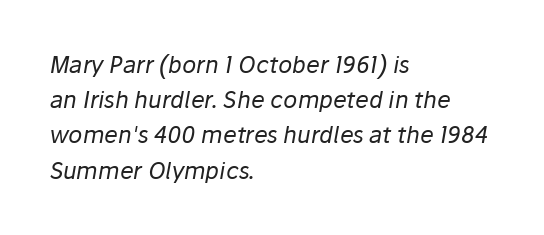
The image shows 23 px text type, italic (leaning right); set left-aligned, normal line spacing (1.53x), normal letter spacing, not underlined.
